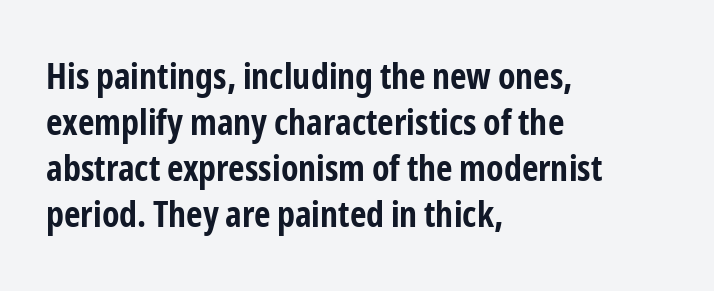
The passage shown is emphatically bold. The baseline area is clear. Regarding serifs, this sample does without them. The vertical gap from one line to the next is medium. Glyph-to-glyph distance matches everyday printed text.
